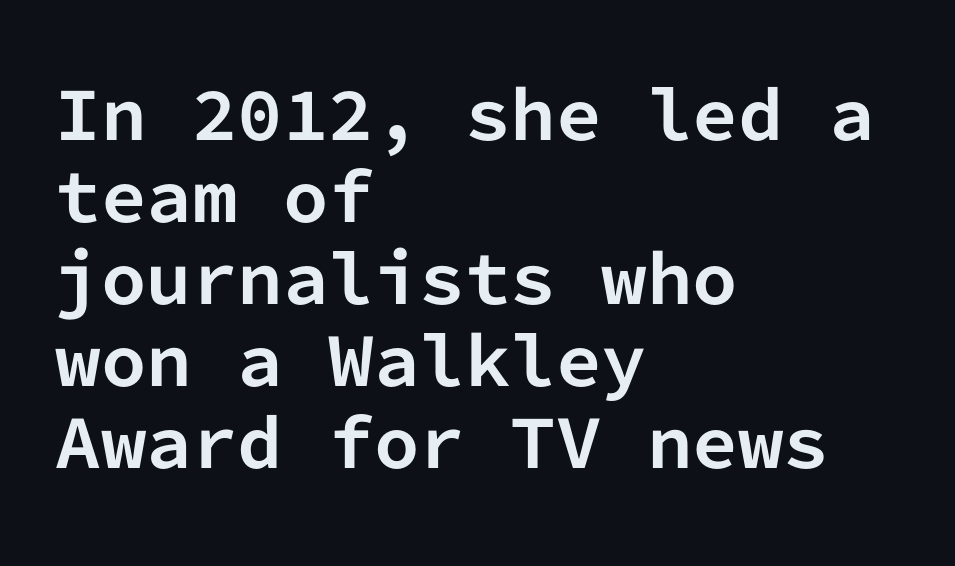
The image shows 65 px bold sans-serif type, upright, monospaced; set left-aligned, normal line spacing (1.26x), normal letter spacing, not underlined; low stroke contrast and a medium x-height.
